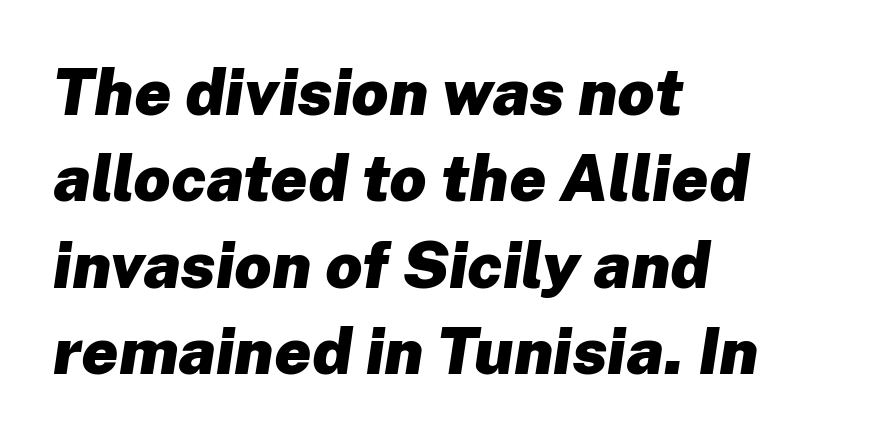
The image shows 65 px heavy type, italic (leaning right); set left-aligned, normal line spacing (1.33x), normal letter spacing, not underlined; low stroke contrast and a medium x-height.
